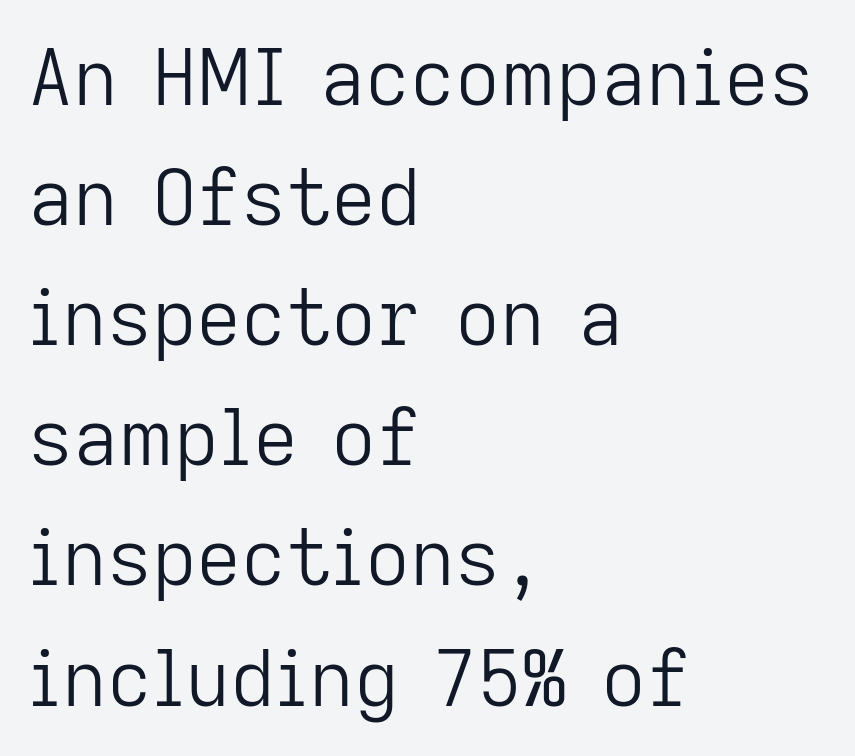
{"serif": "no", "italic": "no", "bold": "no", "weight": "light", "width": "normal", "stroke_contrast": "low", "x_height": "medium", "monospaced": "no", "underline": "no", "align": "left", "line_spacing": "normal", "line_spacing_ratio": 1.54, "letter_spacing": "normal", "letter_spacing_em": 0.0, "glyph_px": 78}
